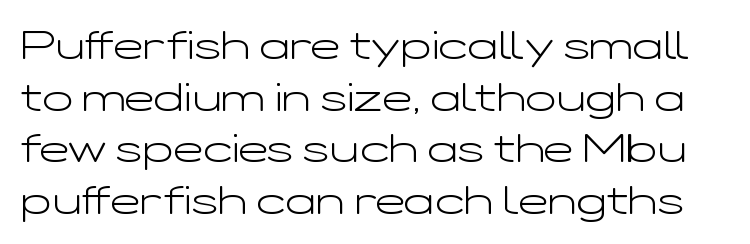
Q: Is the text bold? A: No.
Q: Is the text italic (slanted)? A: No, it is upright.
Q: Is the typeface a serif or a sans-serif typeface? A: Sans-serif.
Q: Is the text underlined? A: No.
Q: Is the spacing between letters normal or unusually wide? A: Normal.
Q: Is the spacing between lines tight, normal or loose? A: Normal.
Q: Width (condensed, normal, or wide)? A: Wide.
Q: Stroke contrast? A: Low.
Q: x-height? A: Medium.
Q: Monospaced? A: No.
